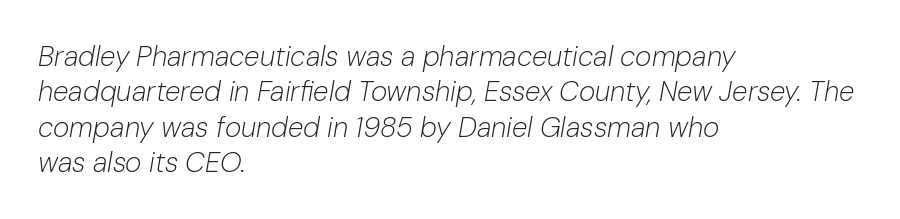
The image shows 28 px light type, italic (leaning right); set left-aligned, normal line spacing (1.26x), normal letter spacing, not underlined; low stroke contrast and a medium x-height.
